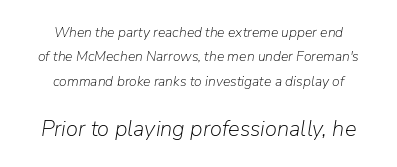
The image shows 22 px text type, italic (leaning right); set centered, line spacing 1.75x, normal letter spacing, not underlined; the second (bottom) block is 1.57x larger.
